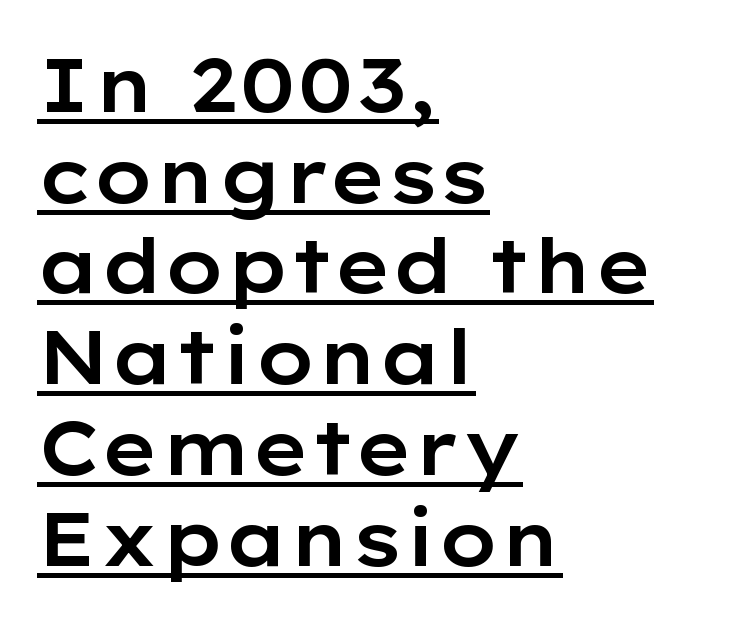
The type family on display is of the sans-serif kind. A continuous stroke trails under the words, as in a hyperlink. Does the lettering tilt? It doesn't — this is upright. The compositor pushed each line to the left boundary.
